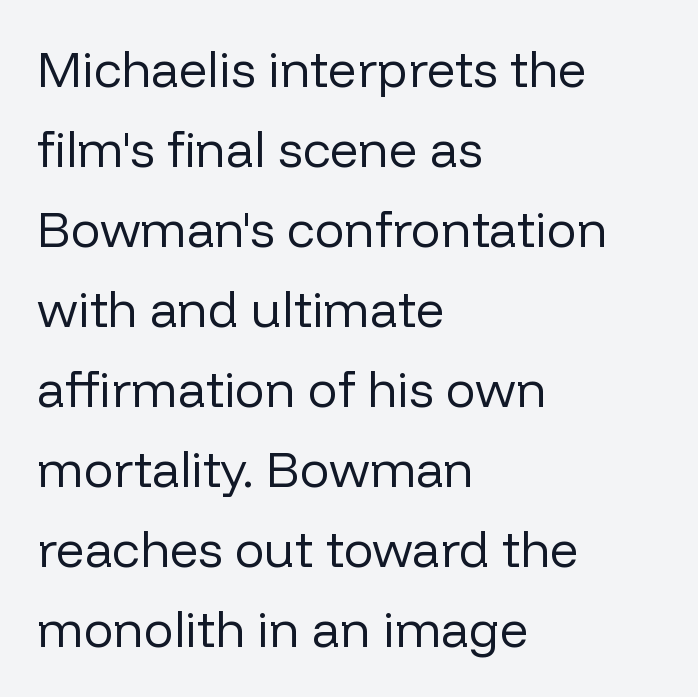
{"serif": "no", "italic": "no", "bold": "no", "weight": "regular", "width": "normal", "stroke_contrast": "low", "x_height": "medium", "monospaced": "no", "underline": "no", "align": "left", "line_spacing": "normal", "line_spacing_ratio": 1.6, "letter_spacing": "normal", "letter_spacing_em": 0.0, "glyph_px": 50}
